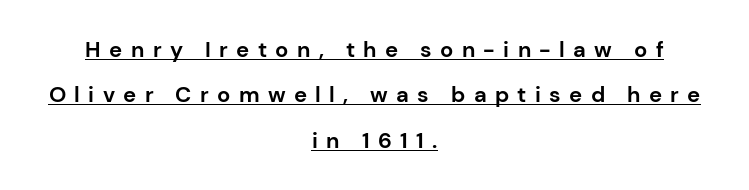
Bold? Absolutely — the strokes are thick and heavy. Teacher's note: observe the equal gaps on both sides — that is centered alignment. Loose tracking; the words dissolve into strings of separated letters. A roman cut, with each character standing at attention. A great deal of white space separates one row of letters from the next. A rule runs beneath these lines of type.
